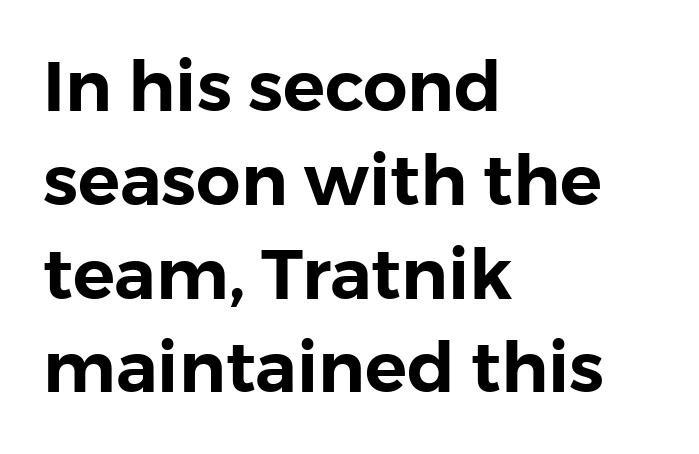
These lines stack with their left ends in a neat column. The space beneath each line is pristine and unruled. Italic: no, the glyphs are upright roman. Letter spacing: default.
